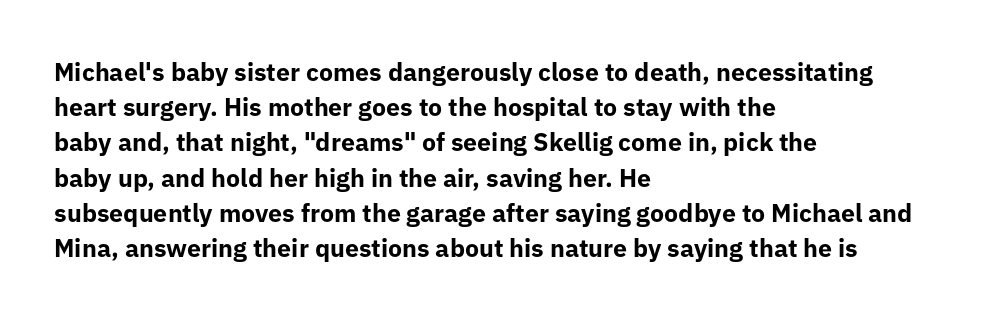
The image shows 25 px bold type, upright; set left-aligned, normal line spacing (1.41x), normal letter spacing, not underlined.
